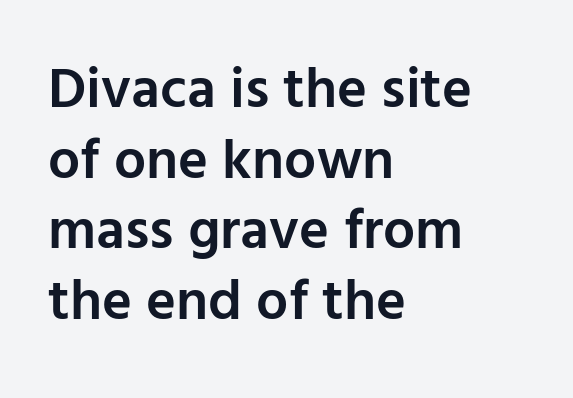
Q: Is the text bold? A: Semi-bold.
Q: Is the text italic (slanted)? A: No, it is upright.
Q: Is the typeface a serif or a sans-serif typeface? A: Sans-serif.
Q: Is the text underlined? A: No.
Q: How is the paragraph aligned? A: Left-aligned.
Q: Is the spacing between letters normal or unusually wide? A: Normal.
Q: Width (condensed, normal, or wide)? A: Normal.
Q: Stroke contrast? A: Low.
Q: x-height? A: Medium.
Q: Monospaced? A: No.
